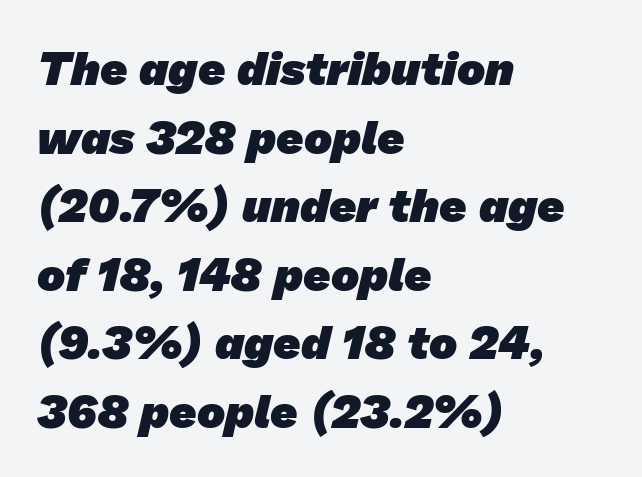
Looks like regular typesetting: each glyph gets only the width it needs. Alignment: flush left. The type is set solid horizontally, with unmodified tracking. Honestly, the row spacing looks completely unremarkable.
